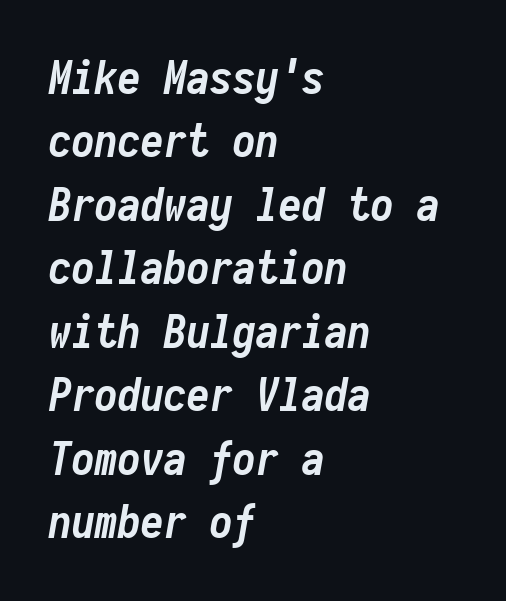
{"italic": "yes", "lean": "right", "slant_degrees": 10, "bold": "yes", "weight": "semibold", "width": "condensed", "stroke_contrast": "low", "x_height": "medium", "monospaced": "yes", "underline": "no", "align": "left", "line_spacing": "normal", "line_spacing_ratio": 1.38, "letter_spacing": "normal", "letter_spacing_em": 0.0, "glyph_px": 46}
